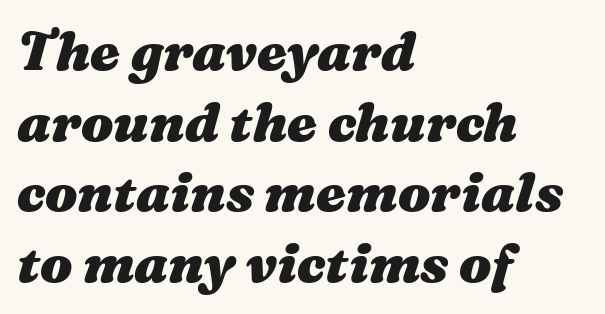
The passage shown leans; its letterforms are oblique. Is there much room between lines? A standard amount, neither cramped nor airy. Is this a fixed-width face? No — the glyphs have proportional, varying widths. This rendering uses left alignment, leaving the right contour irregular. Descenders are the only things crossing below the line. Chunky letters — that's bold for sure.
